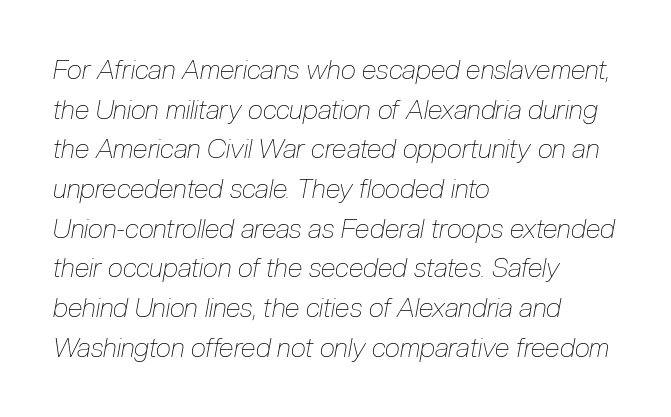
{"italic": "yes", "lean": "right", "slant_degrees": 10, "bold": "no", "underline": "no", "align": "left", "line_spacing": "normal", "line_spacing_ratio": 1.47, "letter_spacing": "normal", "letter_spacing_em": 0.0, "glyph_px": 27}
